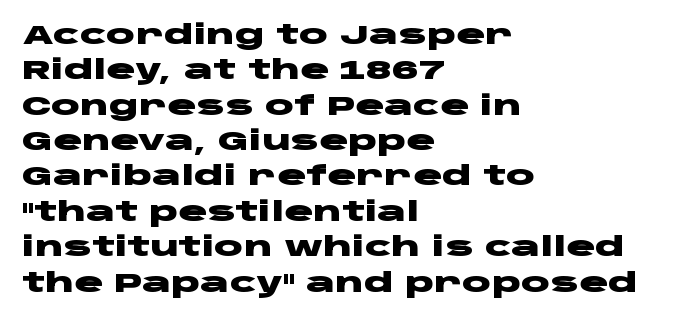
The image shows 27 px bold type, upright; set left-aligned, normal line spacing (1.31x), normal letter spacing, not underlined.
